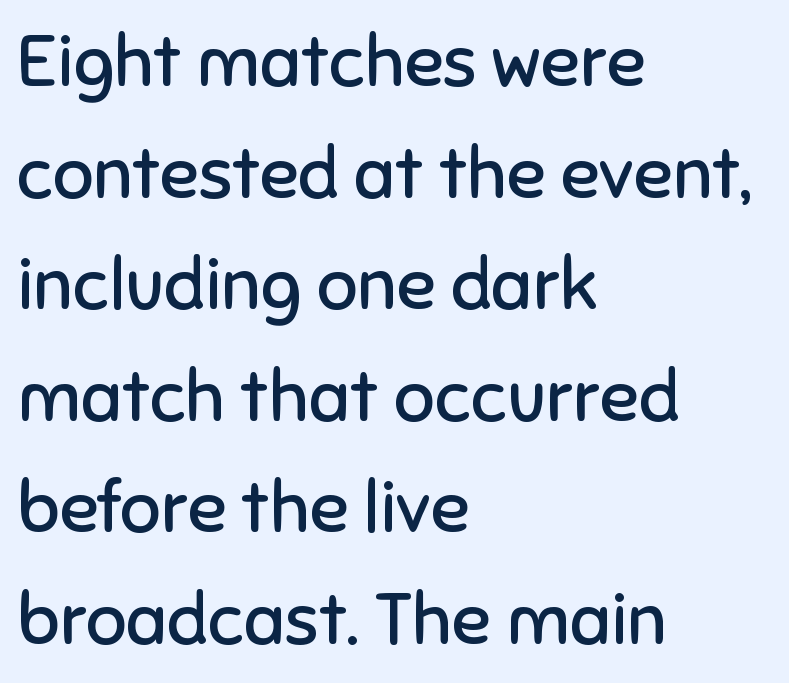
The letters advance in unequal steps, a hallmark of proportional type. A typesetter would mark this as roman, not italic. Whoever set this chose a conventional vertical rhythm. The letterforms sit shoulder to shoulder at normal distance. Check where the strokes stop: nothing finishes them off — pure sans.
